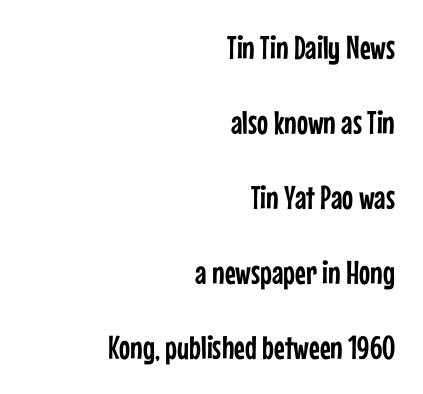
{"serif": "no", "italic": "no", "width": "condensed", "stroke_contrast": "low", "x_height": "medium", "monospaced": "no", "underline": "no", "align": "right", "line_spacing": "loose", "line_spacing_ratio": 2.27, "letter_spacing": "normal", "letter_spacing_em": 0.0, "glyph_px": 33}
